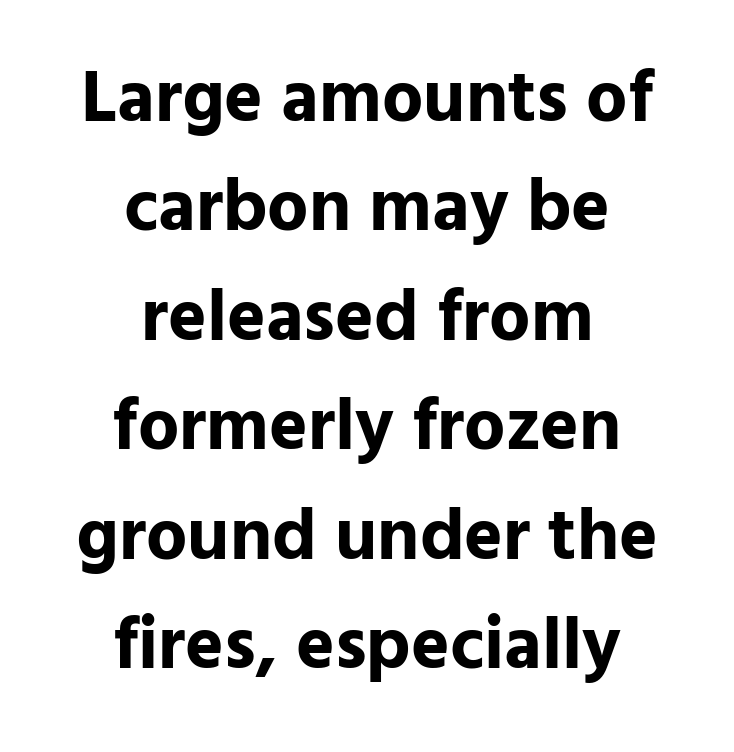
Notice how thick the strokes are: this is what a full bold looks like. Varying glyph widths throughout — classic text-font behaviour. This sample uses plain, unmodified letter spacing. Does the copy run flush right? No — it is centered line by line.
